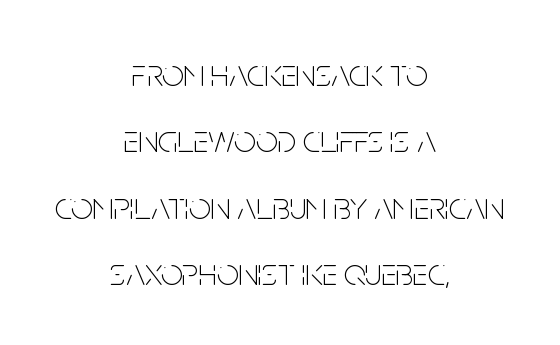
The image shows 38 px thin, condensed sans-serif type, upright; set centered, line spacing 1.75x, normal letter spacing, not underlined; low stroke contrast and a large x-height.
